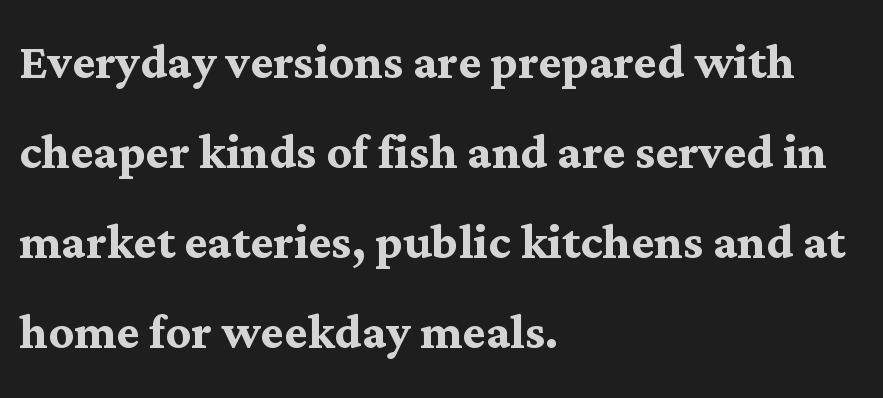
Its strokes are broad and dark, the hallmark of bold type. Horizontal alignment here is leftward, the default for most running prose. Font category for this specimen: serif. Does the lettering tilt? It doesn't — this is upright. Notice how descenders clear the ascenders below comfortably — that's standard leading. Students, note that the glyphs here touch the page at normal intervals.
